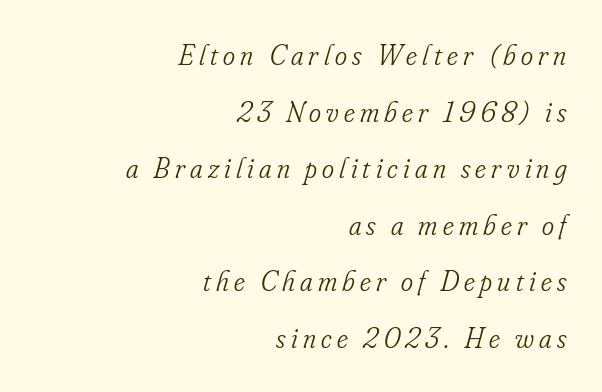
The image shows 29 px light, condensed serif type, italic (leaning right); set right-aligned, loose line spacing (1.95x), not underlined; low stroke contrast and a small x-height.
